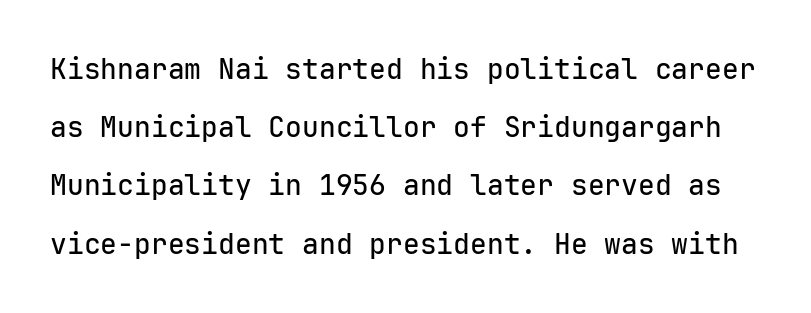
The image shows 28 px sans-serif type, upright, monospaced; set loose line spacing (2.08x), normal letter spacing, not underlined; low stroke contrast and a medium x-height.
